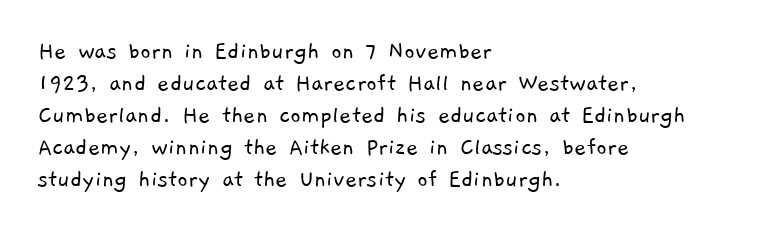
{"bold": "no", "underline": "no", "align": "left", "line_spacing_ratio": 1.23, "letter_spacing": "normal", "letter_spacing_em": 0.0, "glyph_px": 26}
